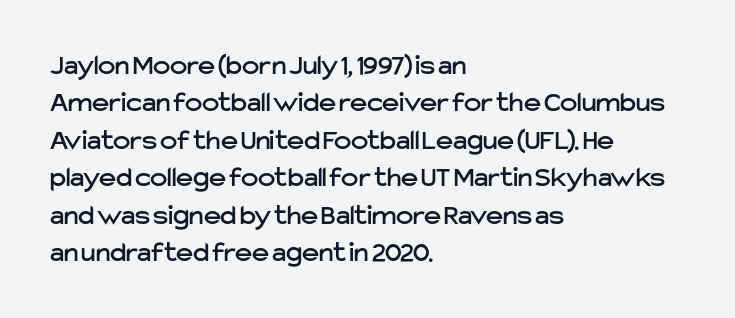
{"serif": "no", "italic": "no", "width": "normal", "stroke_contrast": "low", "x_height": "medium", "monospaced": "no", "underline": "no", "align": "left", "line_spacing": "normal", "line_spacing_ratio": 1.29, "letter_spacing": "normal", "letter_spacing_em": 0.0, "glyph_px": 29}
